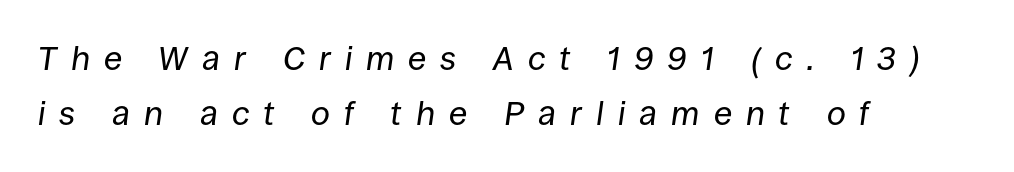
The passage shown is typed in a proportional face where columns would drift. A typesetter would call this leading conventional body-copy spacing. No chunkiness to these letters — they're not bold. Style check: oblique.
